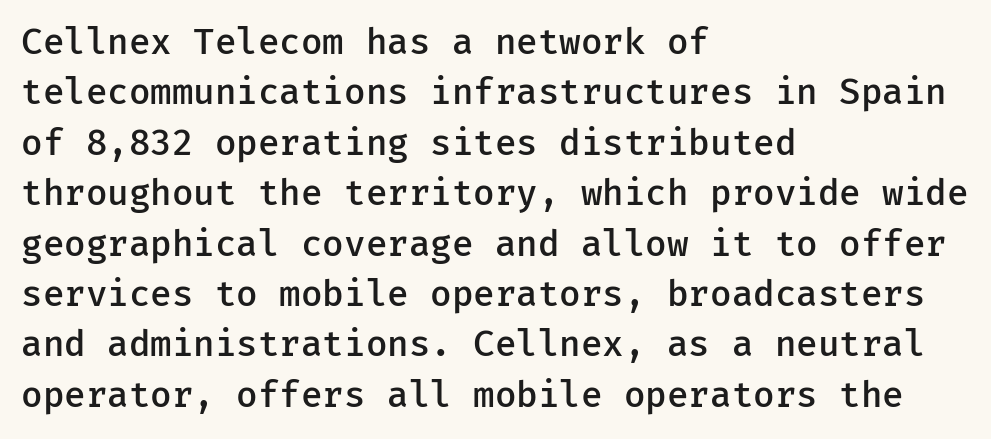
The image shows 35 px semibold sans-serif type, upright; set left-aligned, normal line spacing (1.44x), normal letter spacing, not underlined; low stroke contrast and a medium x-height.
